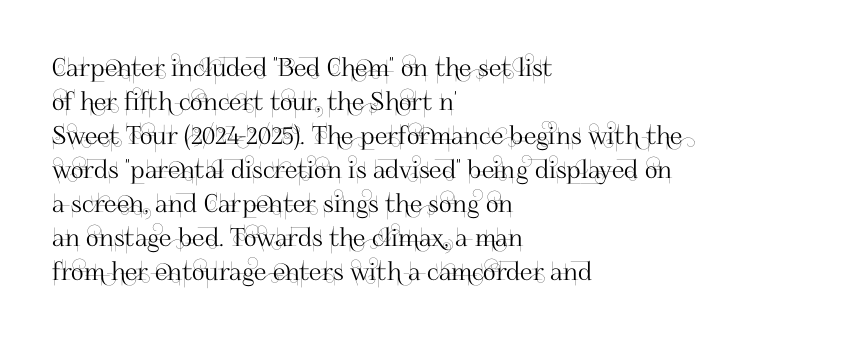
{"italic": "no", "underline": "no", "align": "left", "line_spacing": "normal", "line_spacing_ratio": 1.36, "letter_spacing": "normal", "letter_spacing_em": 0.0, "glyph_px": 25}
